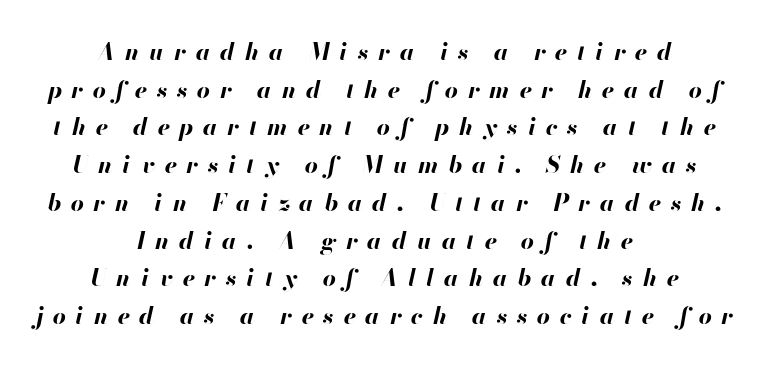
The glyphs have the mass of a bold cut. This sample uses an oblique cut, with every glyph tilted off the vertical. How are the letters spaced? Widely, with obvious added tracking. The vertical gap from one line to the next is medium. The specimen omits any rule beneath the text block's lines.
